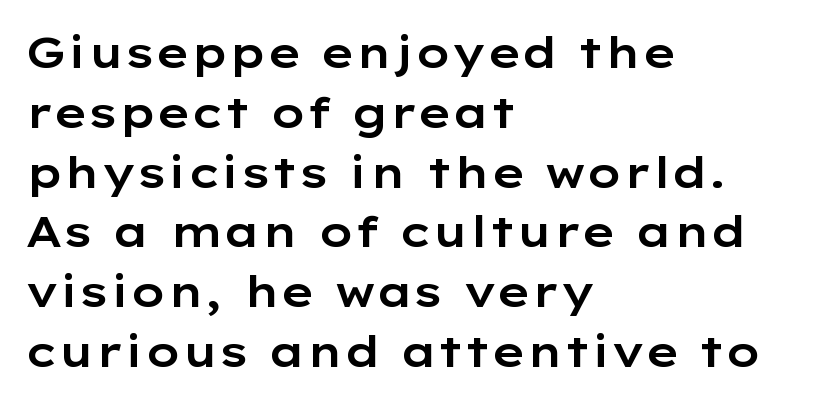
{"serif": "no", "italic": "no", "width": "wide", "stroke_contrast": "low", "x_height": "medium", "monospaced": "no", "underline": "no", "align": "left", "line_spacing": "normal", "line_spacing_ratio": 1.39, "letter_spacing": "normal", "letter_spacing_em": 0.0, "glyph_px": 43}
